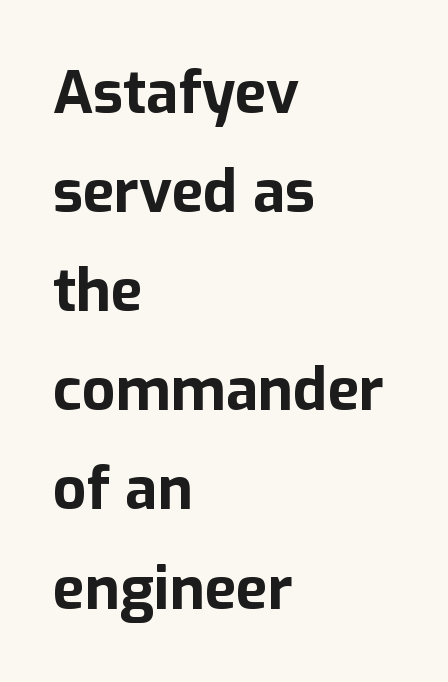
The image shows 59 px bold sans-serif type, upright; set left-aligned, normal line spacing (1.68x), normal letter spacing, not underlined; low stroke contrast and a medium x-height.
